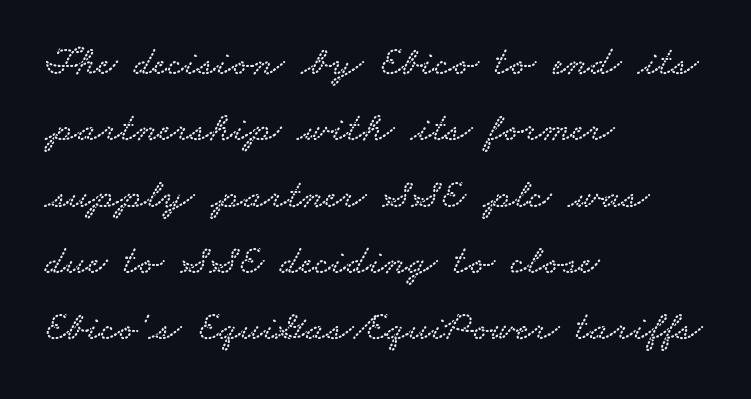
Q: Is the typeface a serif or a sans-serif typeface? A: Serif.
Q: Is the text underlined? A: No.
Q: How is the paragraph aligned? A: Left-aligned.
Q: Is the spacing between letters normal or unusually wide? A: Normal.
Q: Is the spacing between lines tight, normal or loose? A: Normal.
Q: Width (condensed, normal, or wide)? A: Wide.
Q: Stroke contrast? A: Low.
Q: x-height? A: Small.
Q: Monospaced? A: No.
